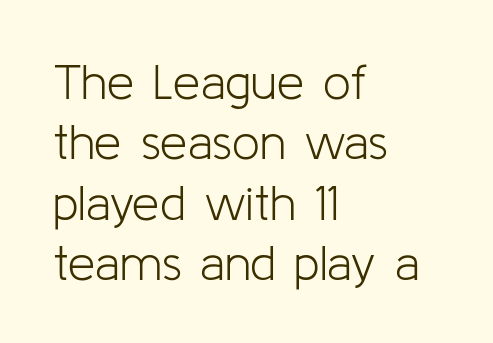
The image shows 49 px light sans-serif type, upright; set left-aligned, line spacing 1.23x, normal letter spacing, not underlined; low stroke contrast and a medium x-height.
